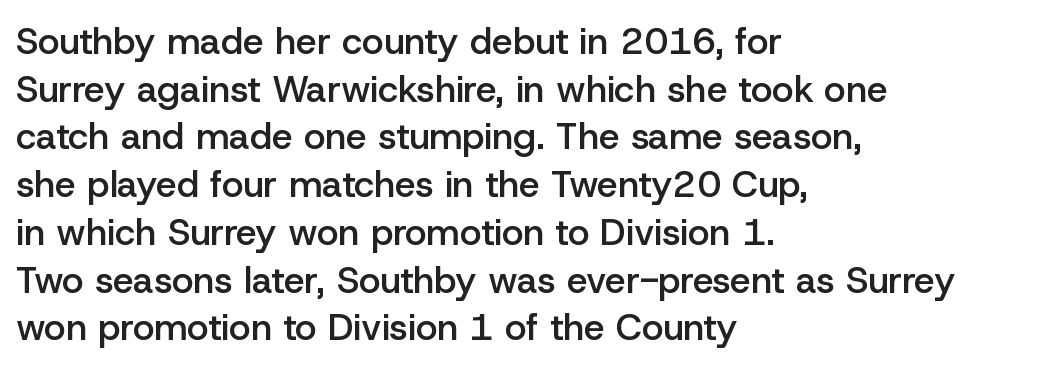
Q: Is the text bold? A: Semi-bold.
Q: Is the text italic (slanted)? A: No, it is upright.
Q: Is the typeface a serif or a sans-serif typeface? A: Sans-serif.
Q: Is the text underlined? A: No.
Q: How is the paragraph aligned? A: Left-aligned.
Q: Is the spacing between letters normal or unusually wide? A: Normal.
Q: Is the spacing between lines tight, normal or loose? A: Normal.
Q: Width (condensed, normal, or wide)? A: Normal.
Q: Stroke contrast? A: Low.
Q: x-height? A: Medium.
Q: Monospaced? A: No.
